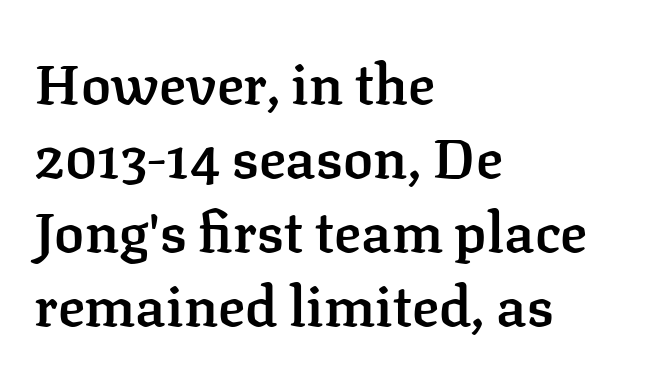
The image shows 56 px semibold serif type, upright; set left-aligned, normal line spacing (1.32x), normal letter spacing, not underlined; low stroke contrast and a medium x-height.
